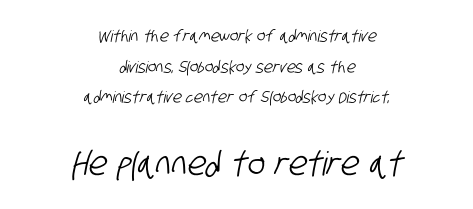
The image shows 33 px condensed sans-serif type; set centered, loose line spacing (1.92x), normal letter spacing, not underlined; the second (bottom) block is 2.06x larger; low stroke contrast and a large x-height.
